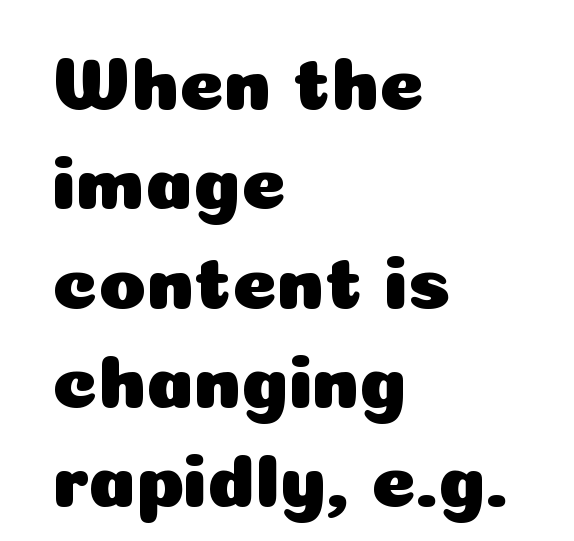
Q: Is the text italic (slanted)? A: No, it is upright.
Q: Is the typeface a serif or a sans-serif typeface? A: Sans-serif.
Q: Is the text underlined? A: No.
Q: How is the paragraph aligned? A: Left-aligned.
Q: Is the spacing between letters normal or unusually wide? A: Normal.
Q: Is the spacing between lines tight, normal or loose? A: Normal.
Q: Width (condensed, normal, or wide)? A: Normal.
Q: Stroke contrast? A: Low.
Q: x-height? A: Medium.
Q: Monospaced? A: No.
